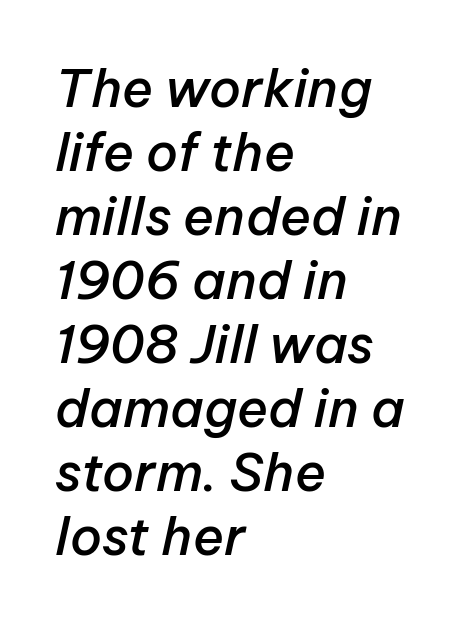
{"italic": "yes", "lean": "right", "slant_degrees": 12, "bold": "semi", "weight": "semibold", "width": "normal", "stroke_contrast": "low", "x_height": "medium", "monospaced": "no", "underline": "no", "align": "left", "line_spacing_ratio": 1.23, "letter_spacing": "normal", "letter_spacing_em": 0.0, "glyph_px": 52}
